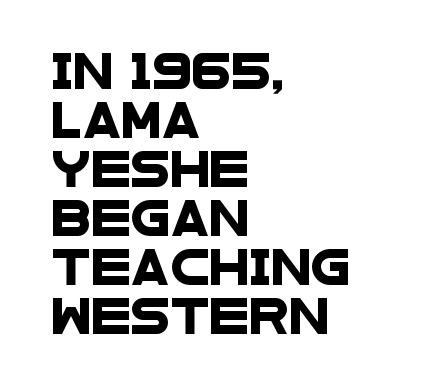
Q: Is the typeface a serif or a sans-serif typeface? A: Sans-serif.
Q: Is the text underlined? A: No.
Q: How is the paragraph aligned? A: Left-aligned.
Q: Is the spacing between letters normal or unusually wide? A: Normal.
Q: Is the spacing between lines tight, normal or loose? A: Normal.
Q: Width (condensed, normal, or wide)? A: Wide.
Q: Stroke contrast? A: Low.
Q: x-height? A: Large.
Q: Monospaced? A: No.
